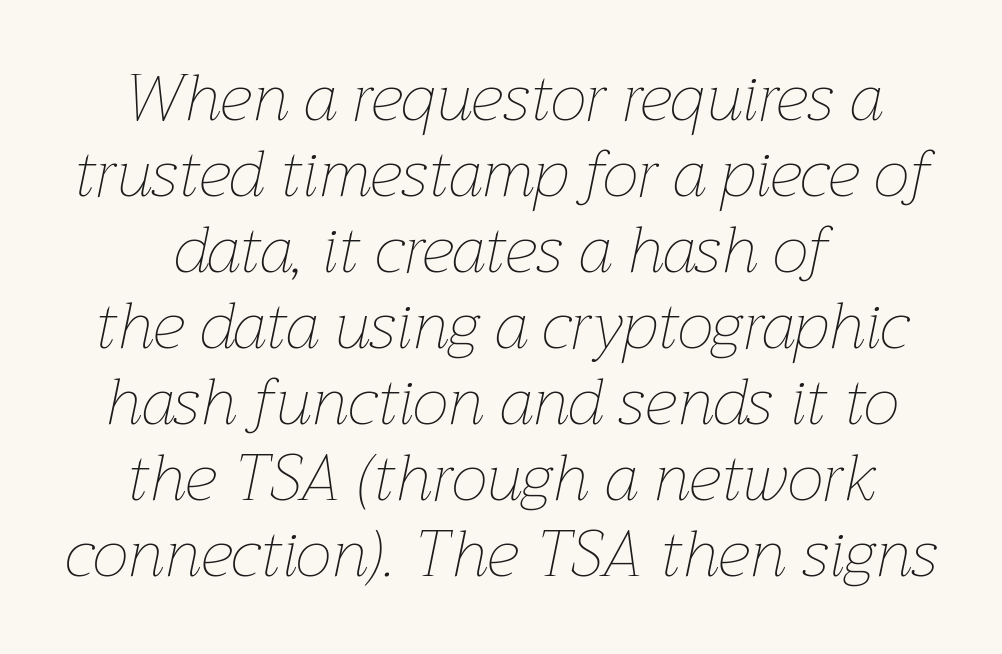
Horizontally, the lines are justified to the midpoint only. Look at the tracking — it's just the regular setting, nothing added. Is this a fixed-width face? No — the glyphs have proportional, varying widths. The letters look calm and open, with moderate or lighter stems. Would a proofreader flag this as italicized? Yes.
